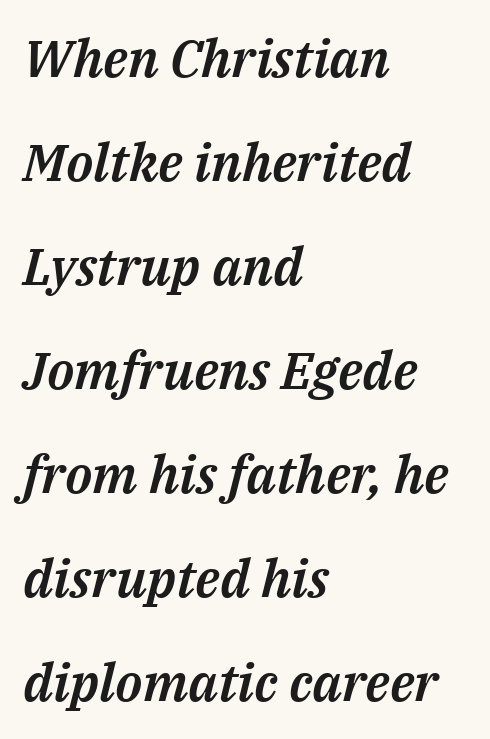
Q: Is the text italic (slanted)? A: Yes, it leans right by about 14 degrees.
Q: Is the text underlined? A: No.
Q: How is the paragraph aligned? A: Left-aligned.
Q: Is the spacing between letters normal or unusually wide? A: Normal.
Q: Is the spacing between lines tight, normal or loose? A: Loose.
Q: Width (condensed, normal, or wide)? A: Normal.
Q: Stroke contrast? A: Medium.
Q: x-height? A: Medium.
Q: Monospaced? A: No.
